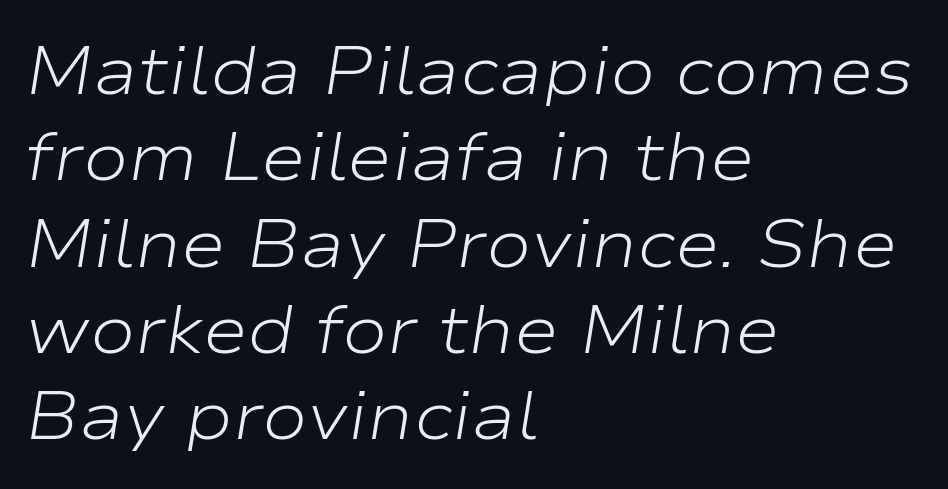
Q: Is the text bold? A: No.
Q: Is the text italic (slanted)? A: Yes, it leans right by about 9 degrees.
Q: Is the text underlined? A: No.
Q: How is the paragraph aligned? A: Left-aligned.
Q: Is the spacing between letters normal or unusually wide? A: Normal.
Q: Is the spacing between lines tight, normal or loose? A: Normal.
Q: Width (condensed, normal, or wide)? A: Wide.
Q: Stroke contrast? A: Low.
Q: x-height? A: Medium.
Q: Monospaced? A: No.
